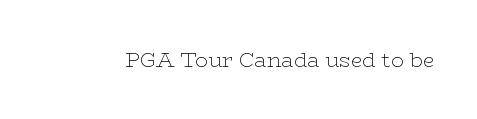
The image shows 21 px text type, upright; set normal letter spacing, not underlined.
